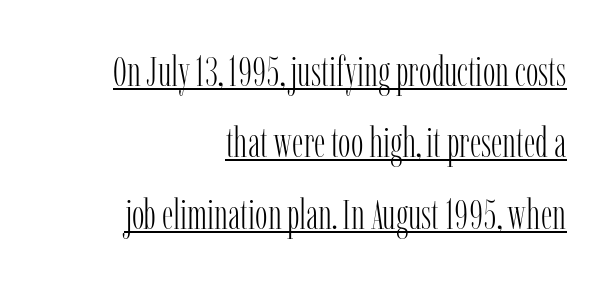
The image shows 42 px light, condensed serif type, upright; set right-aligned, normal line spacing (1.7x), normal letter spacing, underlined; low stroke contrast and a medium x-height.
